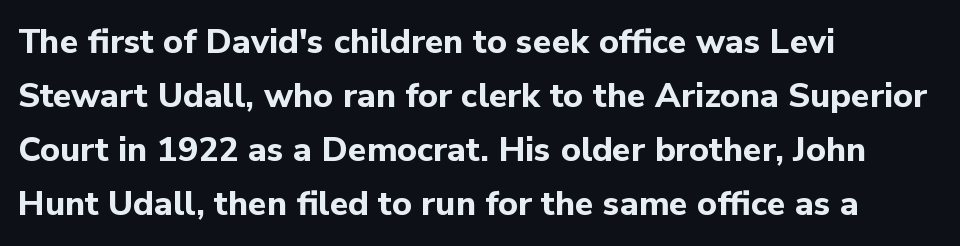
The image shows 34 px bold sans-serif type, upright; set left-aligned, normal line spacing (1.59x), normal letter spacing, not underlined; low stroke contrast and a medium x-height.
